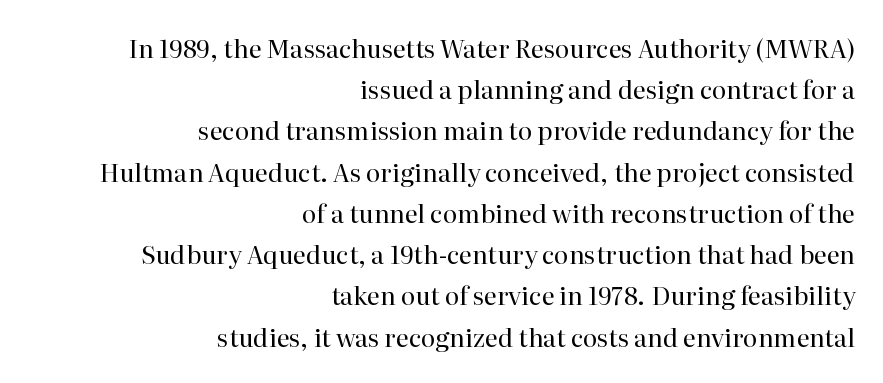
The image shows 25 px text type, upright; set right-aligned, normal line spacing (1.65x), normal letter spacing, not underlined.
